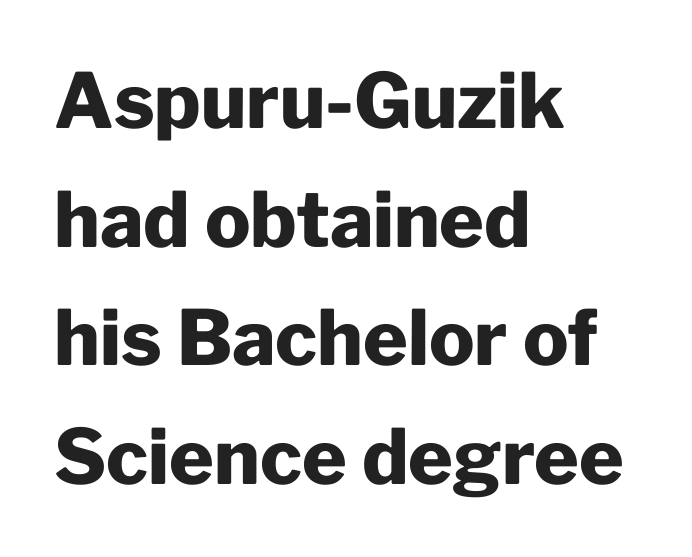
Q: Is the text bold? A: Yes.
Q: Is the text italic (slanted)? A: No, it is upright.
Q: Is the typeface a serif or a sans-serif typeface? A: Sans-serif.
Q: Is the text underlined? A: No.
Q: How is the paragraph aligned? A: Left-aligned.
Q: Is the spacing between letters normal or unusually wide? A: Normal.
Q: Is the spacing between lines tight, normal or loose? A: Normal.
Q: Width (condensed, normal, or wide)? A: Normal.
Q: Stroke contrast? A: Low.
Q: x-height? A: Medium.
Q: Monospaced? A: No.
